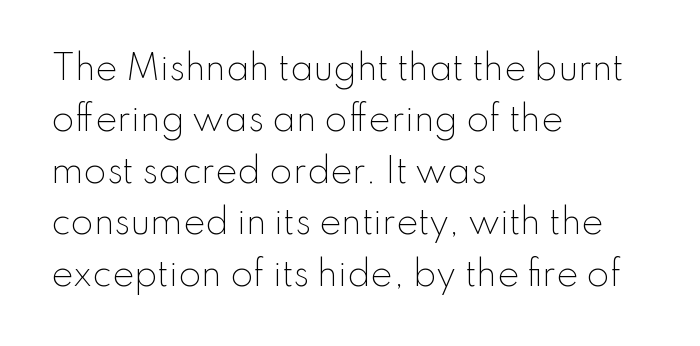
The image shows 33 px light sans-serif type, upright; set left-aligned, normal line spacing (1.56x), normal letter spacing, not underlined; low stroke contrast and a small x-height.
